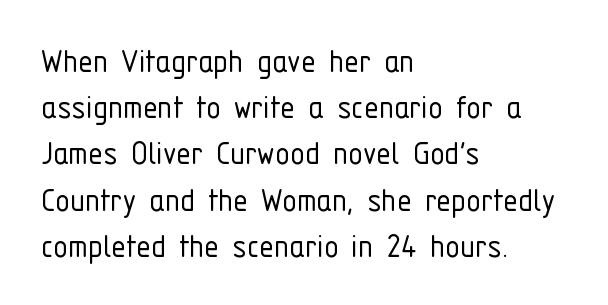
Q: Is the text bold? A: No.
Q: Is the text italic (slanted)? A: No, it is upright.
Q: Is the typeface a serif or a sans-serif typeface? A: Sans-serif.
Q: Is the text underlined? A: No.
Q: How is the paragraph aligned? A: Left-aligned.
Q: Is the spacing between letters normal or unusually wide? A: Normal.
Q: Is the spacing between lines tight, normal or loose? A: Normal.
Q: Width (condensed, normal, or wide)? A: Condensed.
Q: Stroke contrast? A: Low.
Q: x-height? A: Medium.
Q: Monospaced? A: No.
